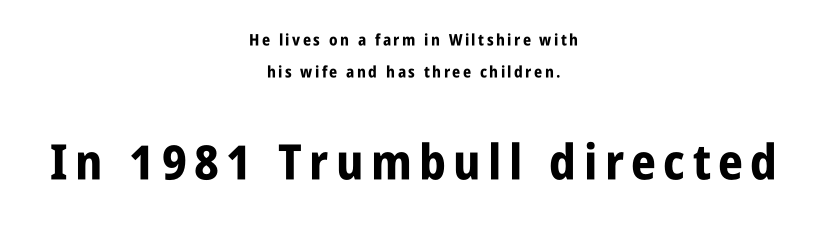
Q: Is the text bold? A: Yes.
Q: Is the text italic (slanted)? A: No, it is upright.
Q: Is the typeface a serif or a sans-serif typeface? A: Sans-serif.
Q: Is the text underlined? A: No.
Q: How is the paragraph aligned? A: Centered.
Q: Is the spacing between lines tight, normal or loose? A: Loose.
Q: Which block of text is set in a larger size, the first (top) or the second (bottom)? A: The second (bottom) one.
Q: Width (condensed, normal, or wide)? A: Condensed.
Q: Stroke contrast? A: Low.
Q: x-height? A: Large.
Q: Monospaced? A: No.
